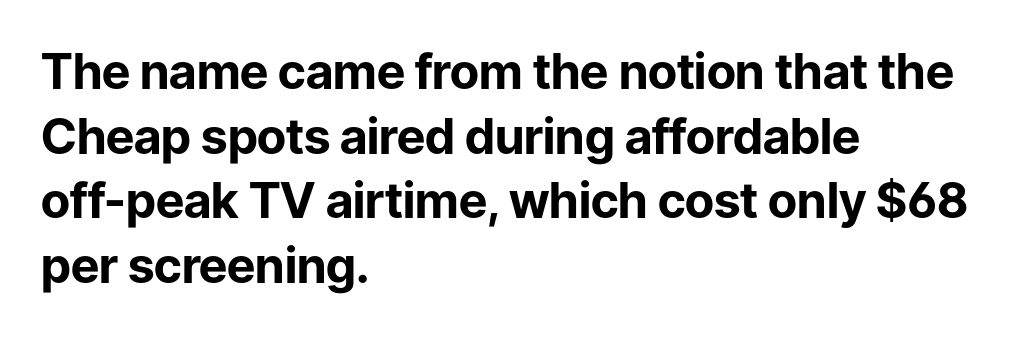
Italic? Not at all — the glyphs are vertical. Words appear dense and cohesive because spacing is normal. Check under the words: just untouched page. Each letter keeps its own natural width here, so spacing adapts to shape.
